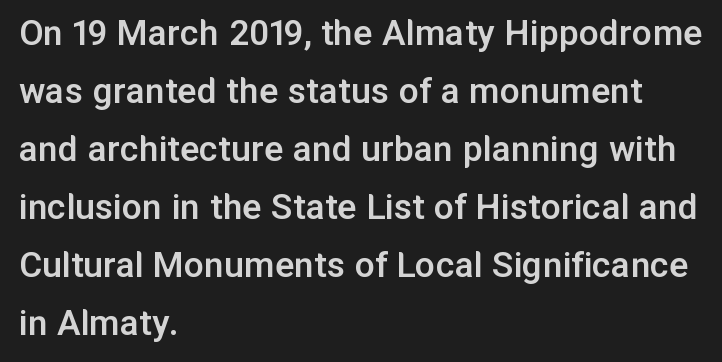
{"serif": "no", "italic": "no", "bold": "semi", "weight": "semibold", "width": "normal", "stroke_contrast": "low", "x_height": "medium", "monospaced": "no", "underline": "no", "align": "left", "line_spacing": "normal", "line_spacing_ratio": 1.45, "letter_spacing": "normal", "letter_spacing_em": 0.0, "glyph_px": 40}
